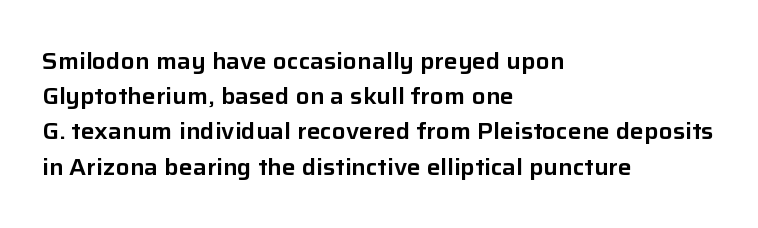
{"italic": "no", "underline": "no", "align": "left", "line_spacing": "normal", "line_spacing_ratio": 1.53, "letter_spacing": "normal", "letter_spacing_em": 0.0, "glyph_px": 23}
